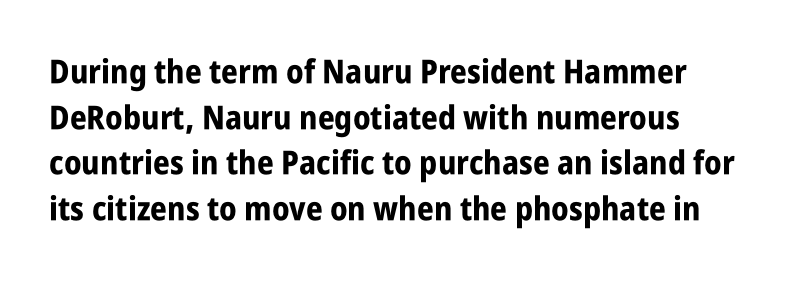
{"serif": "no", "italic": "no", "bold": "yes", "weight": "bold", "width": "condensed", "stroke_contrast": "low", "x_height": "large", "monospaced": "no", "underline": "no", "line_spacing": "normal", "line_spacing_ratio": 1.38, "letter_spacing": "normal", "letter_spacing_em": 0.0, "glyph_px": 33}
